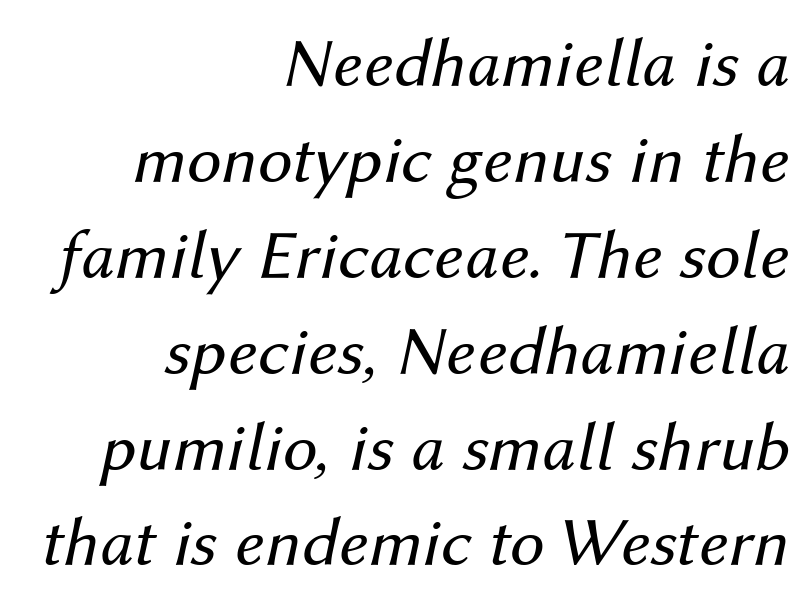
Horizontally, the lines are justified to the trailing edge only. Baseline-to-baseline distance is the conventional proportion of letter height. When letters slant like this, we call the style italic. Here the glyphs are tracked normally, forming tight word shapes. The font is comparable to plain body text, perhaps lighter.
